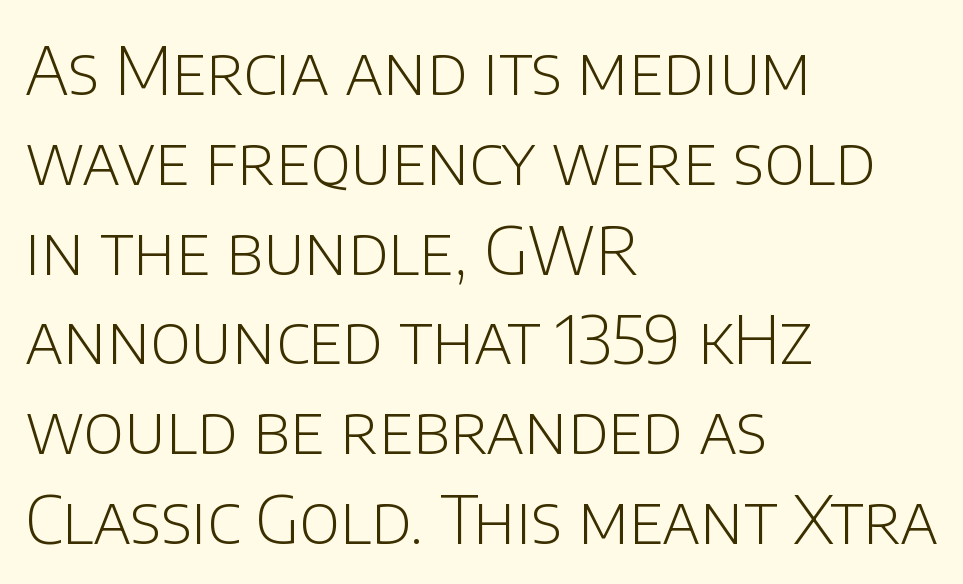
No extra ink here — the face is not bold. Think of a printed novel: that variable character pitch is what you see here. These lines are set flush left with a ragged right edge. Typographically, this falls in the sans-serif category. Unmarked baselines from the first word to the last. Whoever set this chose a conventional vertical rhythm.
